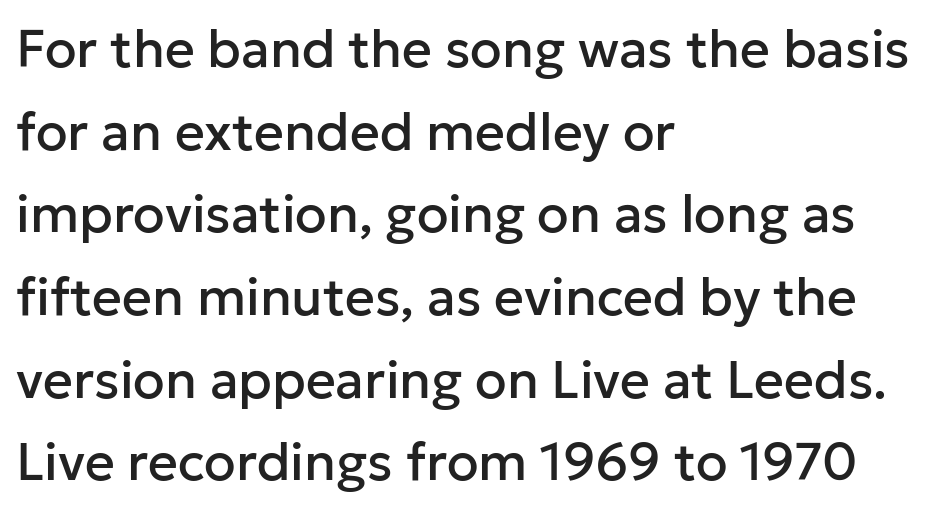
{"serif": "no", "italic": "no", "width": "normal", "stroke_contrast": "low", "x_height": "medium", "monospaced": "no", "underline": "no", "align": "left", "line_spacing": "normal", "line_spacing_ratio": 1.59, "letter_spacing": "normal", "letter_spacing_em": 0.0, "glyph_px": 52}
